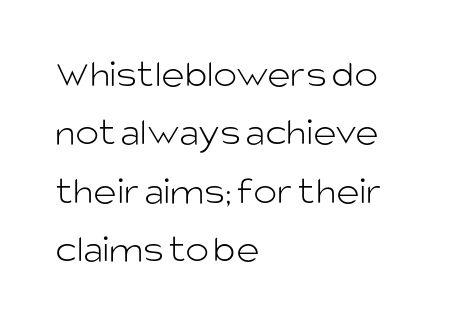
Q: Is the text bold? A: No.
Q: Is the text italic (slanted)? A: No, it is upright.
Q: Is the typeface a serif or a sans-serif typeface? A: Sans-serif.
Q: Is the text underlined? A: No.
Q: How is the paragraph aligned? A: Left-aligned.
Q: Is the spacing between letters normal or unusually wide? A: Normal.
Q: Is the spacing between lines tight, normal or loose? A: Normal.
Q: Width (condensed, normal, or wide)? A: Normal.
Q: Stroke contrast? A: Low.
Q: x-height? A: Large.
Q: Monospaced? A: No.
